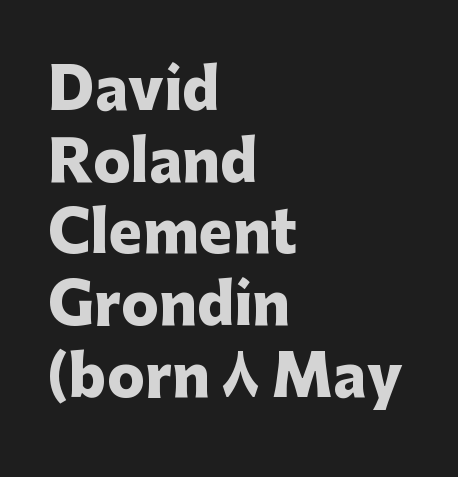
{"serif": "no", "italic": "no", "bold": "yes", "weight": "heavy", "width": "normal", "stroke_contrast": "low", "x_height": "medium", "monospaced": "no", "underline": "no", "align": "left", "line_spacing": "normal", "line_spacing_ratio": 1.28, "letter_spacing": "normal", "letter_spacing_em": 0.0, "glyph_px": 56}
